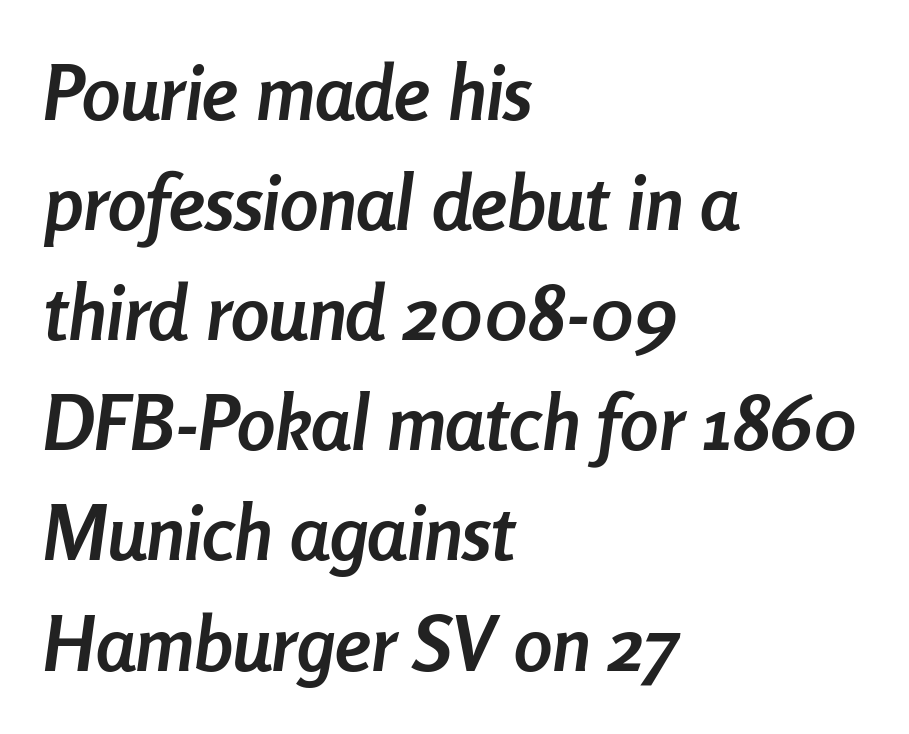
Does the weight exceed regular? Yes, all the way to bold. Think of a printed novel: that variable character pitch is what you see here. The letters sit at their default tracking, neither squeezed nor spread. A student would call this left alignment; a typographer would say flush left, rag right. Observe the lean: these are italic letterforms.
